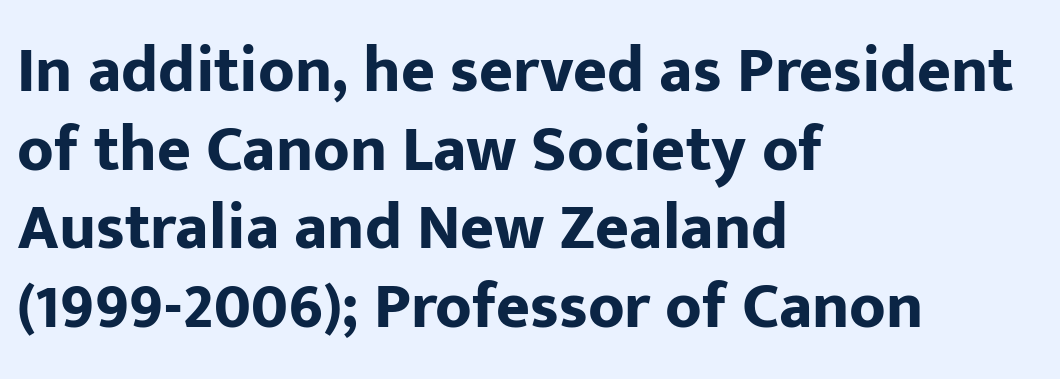
Does extra space separate the letters? No, they use regular spacing. Only glyphs here, with clear space below each row. Character widths vary here, with narrow letters taking less room than wide ones. These lines are composed in type without serifs.
